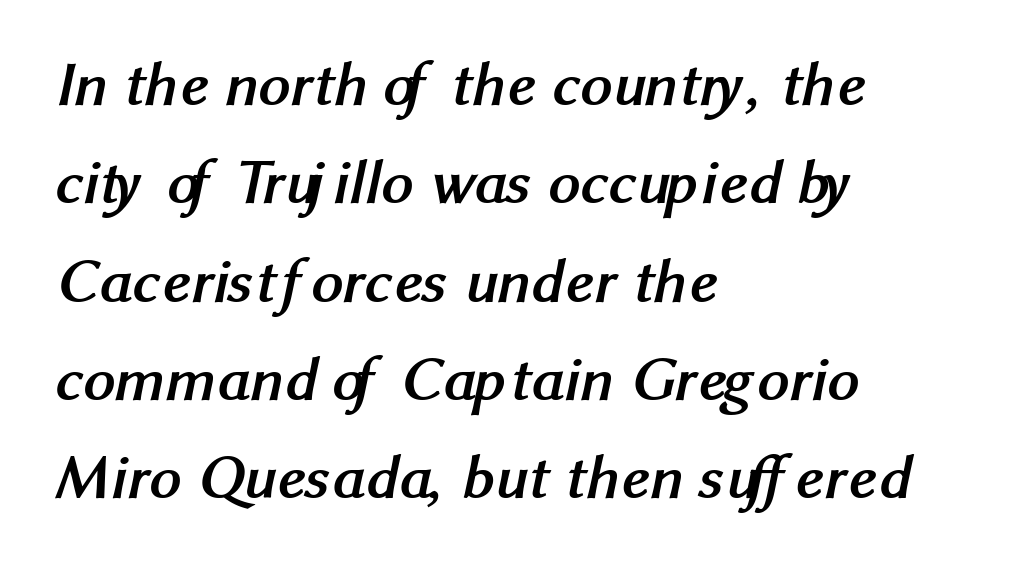
{"serif": "no", "bold": "yes", "weight": "semibold", "width": "normal", "stroke_contrast": "medium", "x_height": "medium", "monospaced": "no", "underline": "no", "align": "left", "line_spacing": "normal", "line_spacing_ratio": 1.56, "letter_spacing": "normal", "letter_spacing_em": 0.0, "glyph_px": 63}
